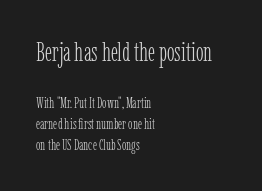
Q: Is the text bold? A: No.
Q: Is the text italic (slanted)? A: No, it is upright.
Q: Is the text underlined? A: No.
Q: How is the paragraph aligned? A: Left-aligned.
Q: Is the spacing between letters normal or unusually wide? A: Normal.
Q: Is the spacing between lines tight, normal or loose? A: Normal.
Q: Which block of text is set in a larger size, the first (top) or the second (bottom)? A: The first (top) one.
